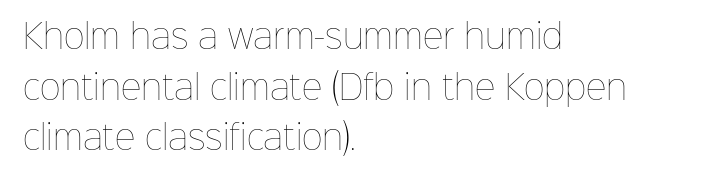
Look at the tracking — it's just the regular setting, nothing added. Layout note: lines flush left. This sample keeps an unexceptional amount of space between lines. Looks like regular typesetting: each glyph gets only the width it needs.
